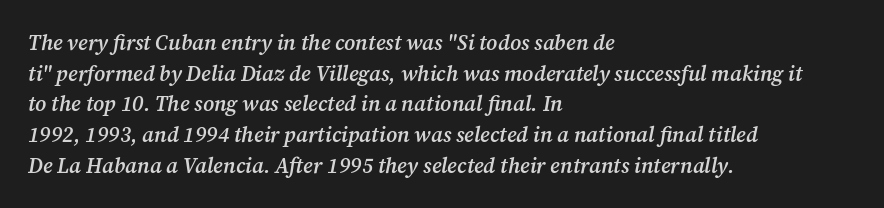
Style check: oblique. The glyphs have the mass of a demibold cut, below bold. The glyphs are unaccompanied by any horizontal stroke below them. Default kerning and tracking; the words read as compact shapes. The typesetter chose a ragged-right arrangement here.
